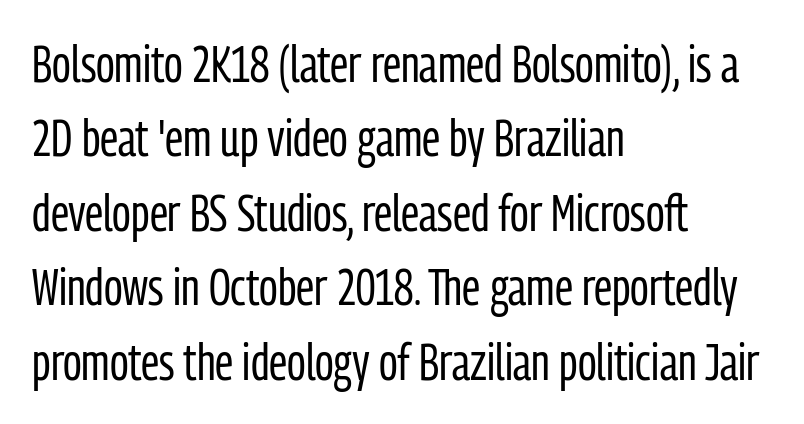
The image shows 51 px regular-weight, condensed sans-serif type, upright; set left-aligned, normal line spacing (1.46x), normal letter spacing, not underlined; low stroke contrast and a medium x-height.
